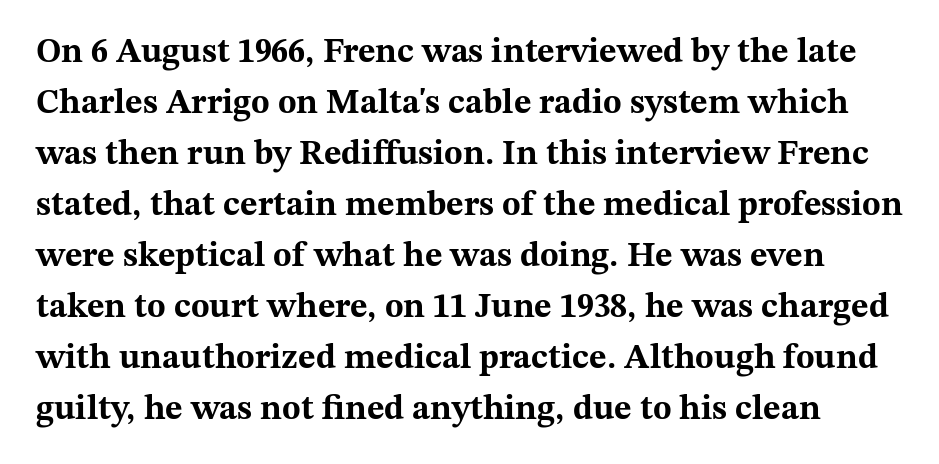
{"serif": "yes", "italic": "no", "bold": "yes", "weight": "bold", "width": "wide", "stroke_contrast": "medium", "x_height": "medium", "monospaced": "no", "underline": "no", "line_spacing": "normal", "line_spacing_ratio": 1.5, "letter_spacing": "normal", "letter_spacing_em": 0.0, "glyph_px": 34}
